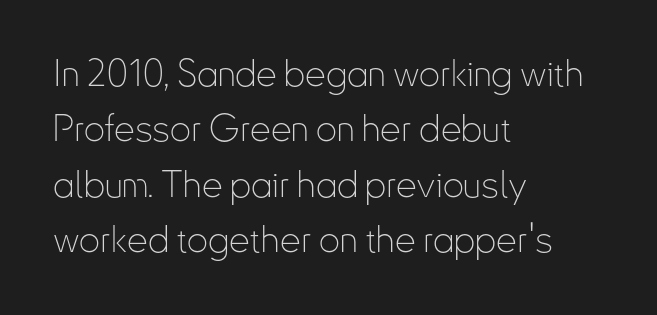
The image shows 37 px thin, condensed sans-serif type, upright; set left-aligned, normal line spacing (1.5x), normal letter spacing, not underlined; low stroke contrast and a small x-height.
